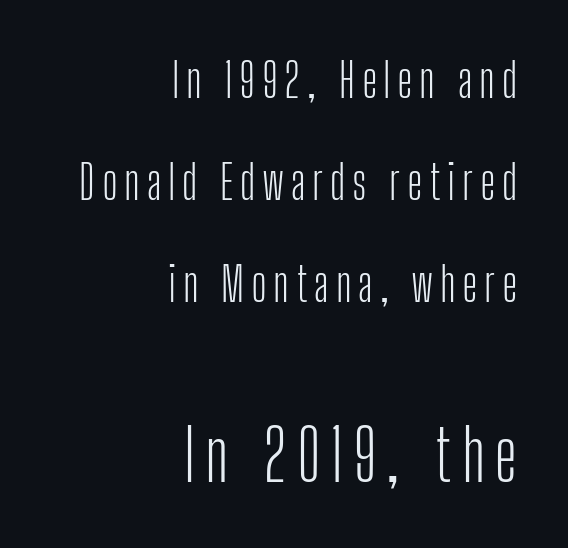
{"serif": "no", "italic": "no", "bold": "no", "weight": "light", "width": "condensed", "stroke_contrast": "low", "x_height": "medium", "monospaced": "no", "underline": "no", "align": "right", "line_spacing": "loose", "line_spacing_ratio": 2.17, "larger_block": "second", "size_ratio": 1.49, "glyph_px": 70}
